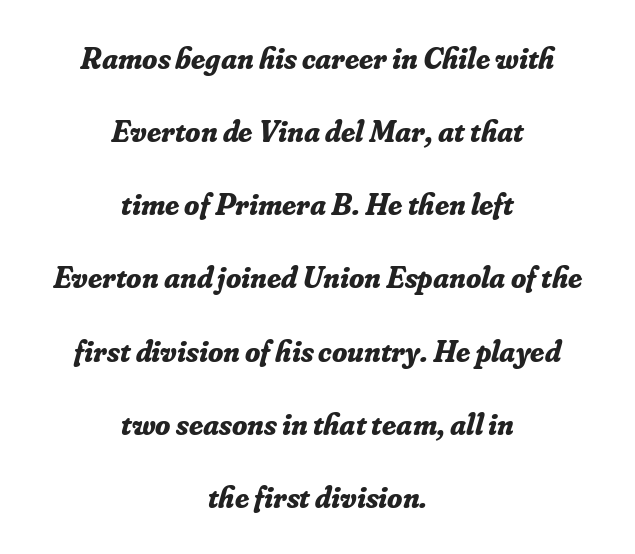
The image shows 31 px bold serif type, italic (leaning right); set centered, loose line spacing (2.36x), normal letter spacing, not underlined; low stroke contrast and a small x-height.
